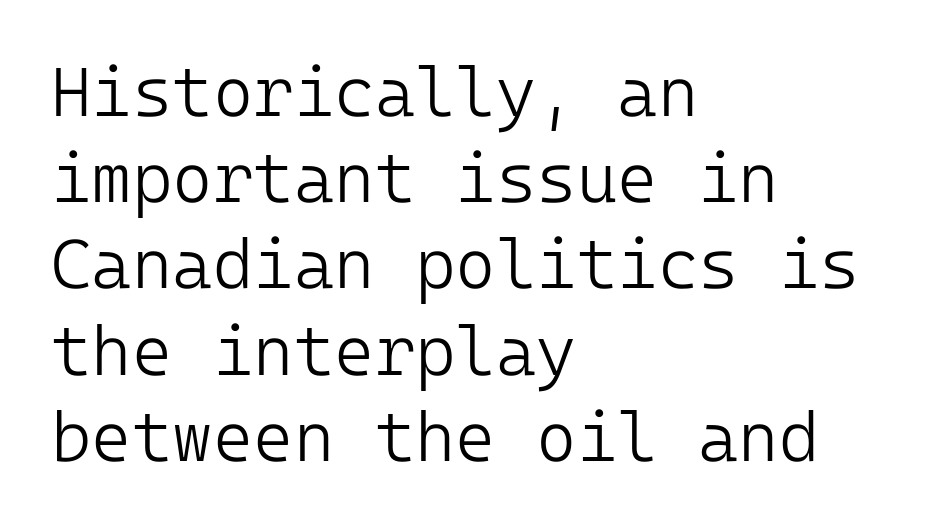
Q: Is the text bold? A: No.
Q: Is the text italic (slanted)? A: No, it is upright.
Q: Is the typeface a serif or a sans-serif typeface? A: Sans-serif.
Q: Is the text underlined? A: No.
Q: How is the paragraph aligned? A: Left-aligned.
Q: Is the spacing between letters normal or unusually wide? A: Normal.
Q: Is the spacing between lines tight, normal or loose? A: Normal.
Q: Width (condensed, normal, or wide)? A: Normal.
Q: Stroke contrast? A: Low.
Q: x-height? A: Medium.
